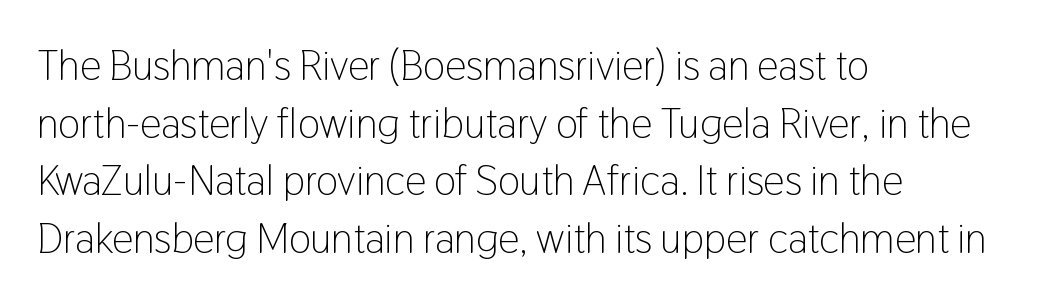
The image shows 42 px light, condensed sans-serif type, upright; set left-aligned, normal line spacing (1.37x), normal letter spacing, not underlined; low stroke contrast and a medium x-height.
